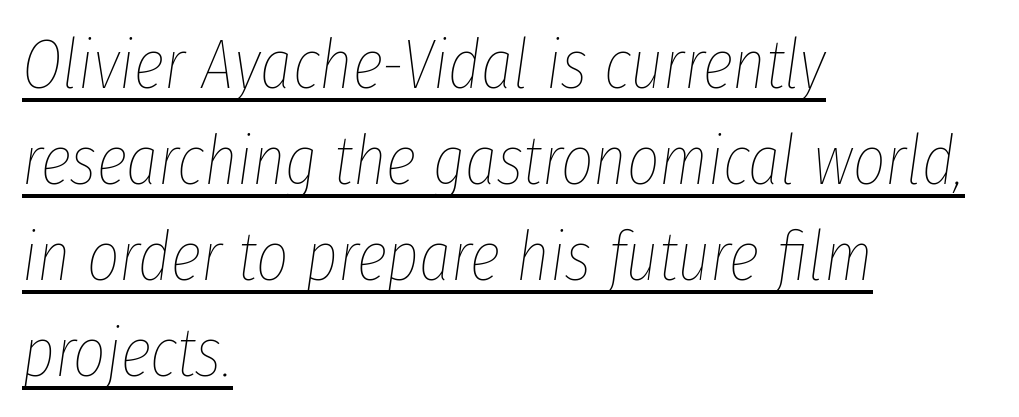
{"italic": "yes", "lean": "right", "slant_degrees": 8, "bold": "no", "weight": "thin", "width": "condensed", "stroke_contrast": "low", "x_height": "medium", "monospaced": "no", "underline": "yes", "align": "left", "line_spacing": "normal", "line_spacing_ratio": 1.37, "letter_spacing": "normal", "letter_spacing_em": 0.0, "glyph_px": 70}
